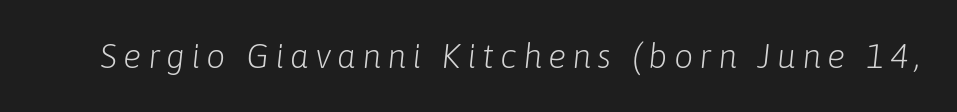
{"italic": "yes", "lean": "right", "slant_degrees": 6, "bold": "no", "weight": "light", "width": "normal", "stroke_contrast": "low", "x_height": "medium", "monospaced": "no", "underline": "no", "glyph_px": 34}
